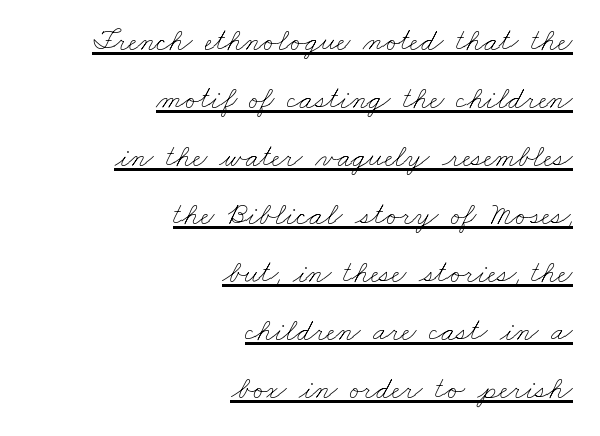
{"bold": "no", "weight": "thin", "width": "wide", "stroke_contrast": "low", "x_height": "small", "monospaced": "no", "underline": "yes", "align": "right", "line_spacing_ratio": 1.87, "letter_spacing": "normal", "letter_spacing_em": 0.0, "glyph_px": 31}
